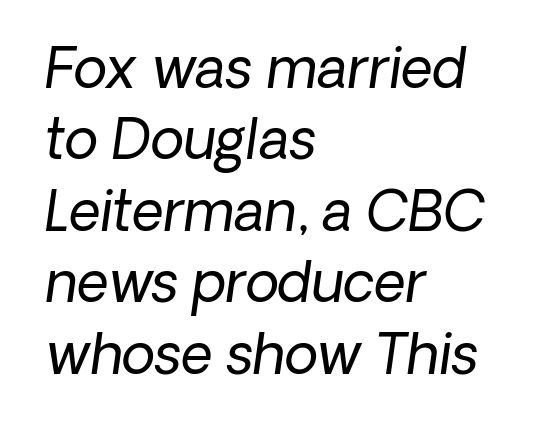
Q: Is the text bold? A: No.
Q: Is the typeface a serif or a sans-serif typeface? A: Sans-serif.
Q: Is the text underlined? A: No.
Q: How is the paragraph aligned? A: Left-aligned.
Q: Is the spacing between letters normal or unusually wide? A: Normal.
Q: Is the spacing between lines tight, normal or loose? A: Normal.
Q: Width (condensed, normal, or wide)? A: Normal.
Q: Stroke contrast? A: Low.
Q: x-height? A: Medium.
Q: Monospaced? A: No.
